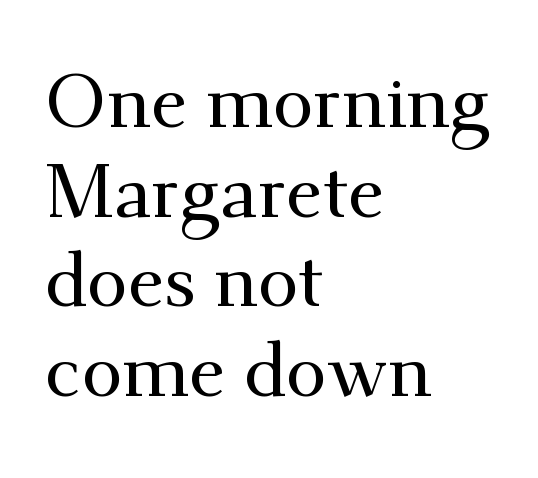
Q: Is the text italic (slanted)? A: No, it is upright.
Q: Is the typeface a serif or a sans-serif typeface? A: Serif.
Q: Is the text underlined? A: No.
Q: How is the paragraph aligned? A: Left-aligned.
Q: Is the spacing between letters normal or unusually wide? A: Normal.
Q: Width (condensed, normal, or wide)? A: Normal.
Q: Stroke contrast? A: Medium.
Q: x-height? A: Small.
Q: Monospaced? A: No.
